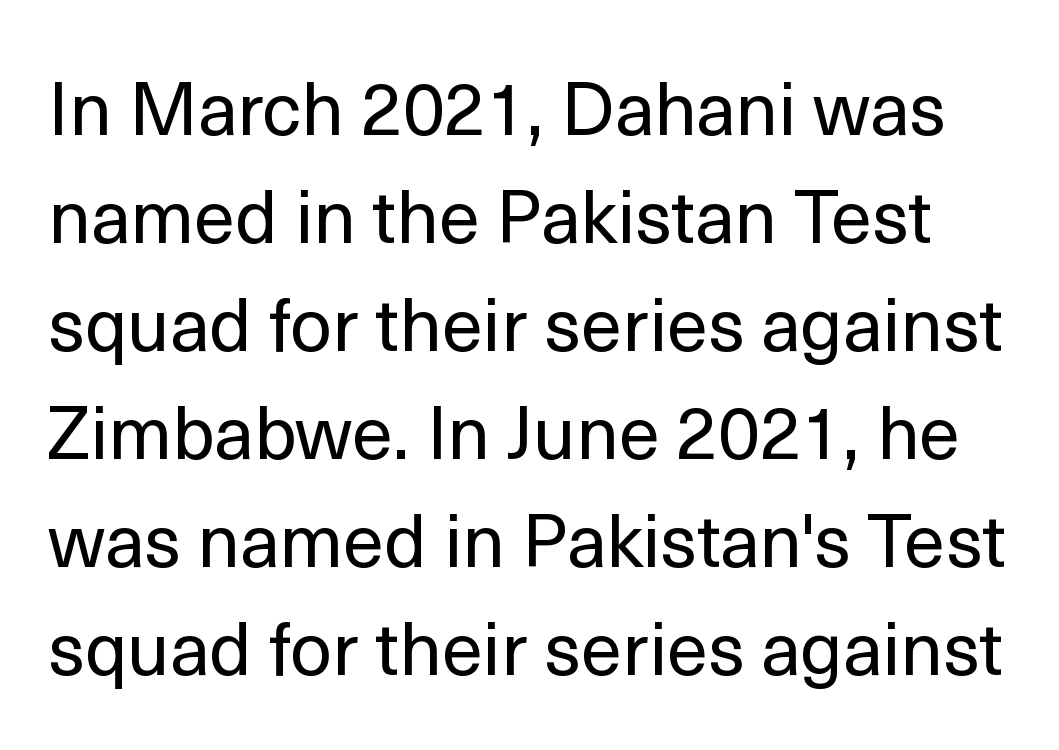
The passage shown is typed in a proportional face where columns would drift. The leading is moderate, giving the passage an even texture. The gaps between neighbouring characters are ordinary and unremarkable. The characters display no serif detailing; their extremities are plain. Think standard paragraph weight, or any step lighter than that.
